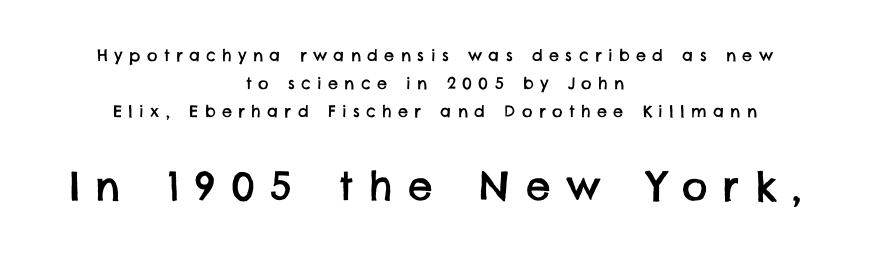
The paragraph has two soft edges and a firm central axis. Note the varied advance widths — an 'i' is clearly narrower than an 'm'. Serifs: no, the terminals of the letterforms are clean. Display-style spreading of the glyphs; the letterfit is very open.
